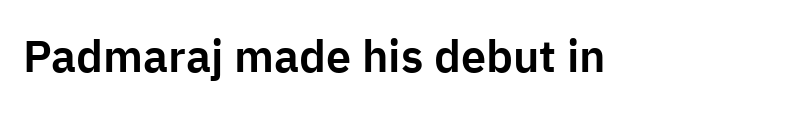
Q: Is the text italic (slanted)? A: No, it is upright.
Q: Is the typeface a serif or a sans-serif typeface? A: Sans-serif.
Q: Is the text underlined? A: No.
Q: Is the spacing between letters normal or unusually wide? A: Normal.
Q: Width (condensed, normal, or wide)? A: Normal.
Q: Stroke contrast? A: Low.
Q: x-height? A: Medium.
Q: Monospaced? A: No.
